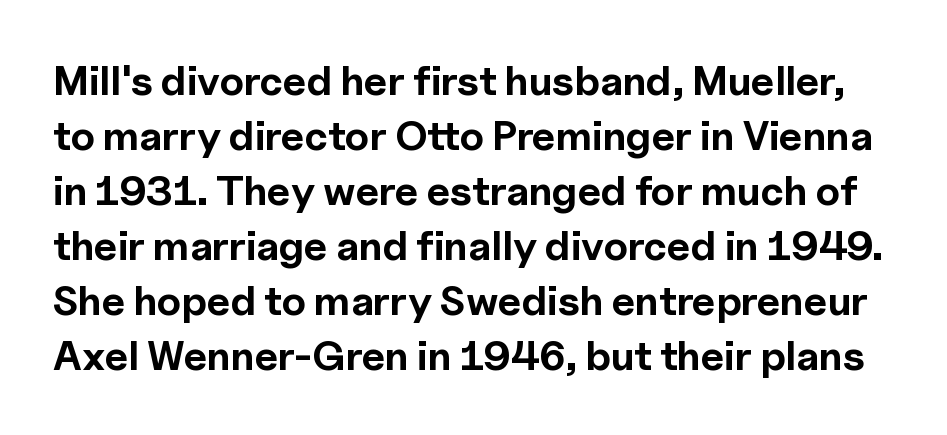
It's the straight-up-and-down kind of type. These lines are rendered in a variable-pitch font. The zone under the glyphs is completely vacant. Short note: letters normally spaced. The designer went with a sans here, leaving each stem footless. Baseline-to-baseline distance is the conventional proportion of letter height.
